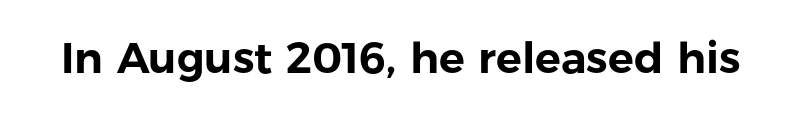
Plain, unruled lines of type. The font's upright variant was chosen for this text. I'd call this a sans setting — the letters go barefoot. Varying glyph widths throughout — classic text-font behaviour. How are the letters spaced? Ordinarily, with no added tracking.
